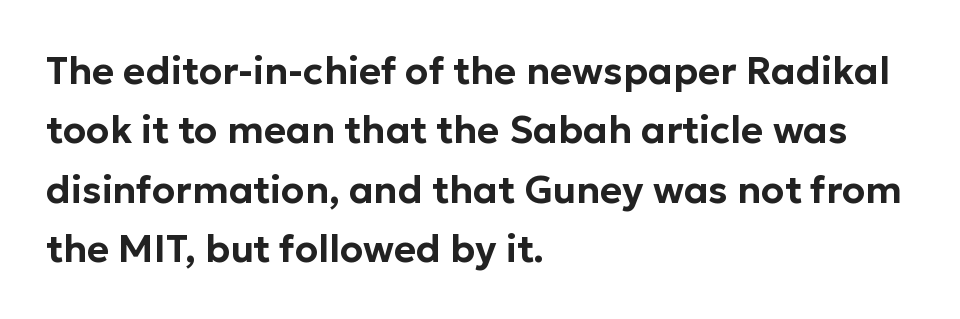
Unmarked baselines from the first word to the last. Serifs: no, the terminals of the letterforms are clean. Letter spacing: default. Left-aligned paragraph, ragged on the right. No italicization has been applied; the sample stays upright.
